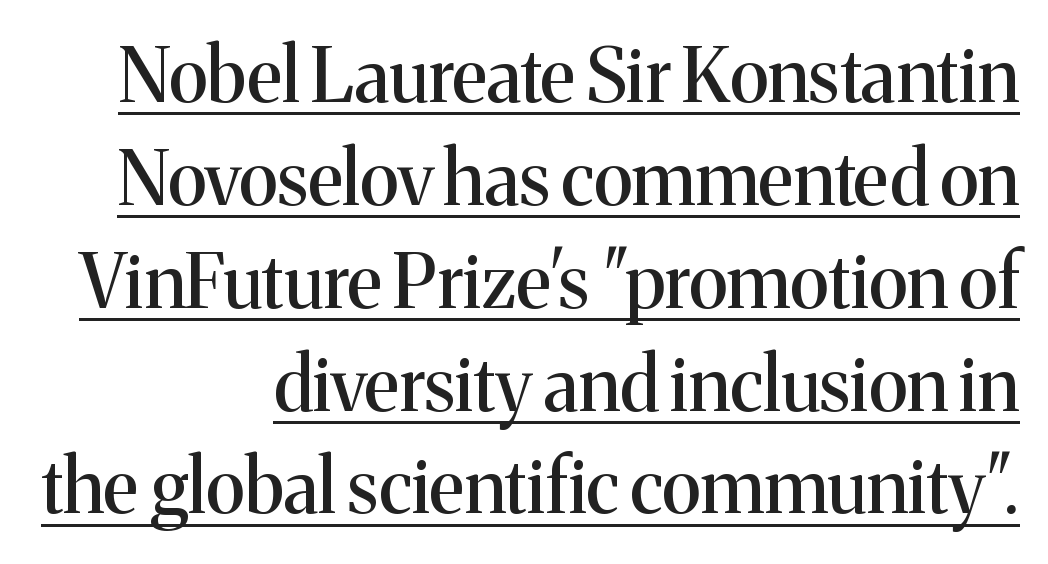
{"serif": "yes", "italic": "no", "width": "normal", "stroke_contrast": "medium", "x_height": "medium", "monospaced": "no", "underline": "yes", "line_spacing": "normal", "line_spacing_ratio": 1.39, "letter_spacing": "normal", "letter_spacing_em": 0.0, "glyph_px": 74}
